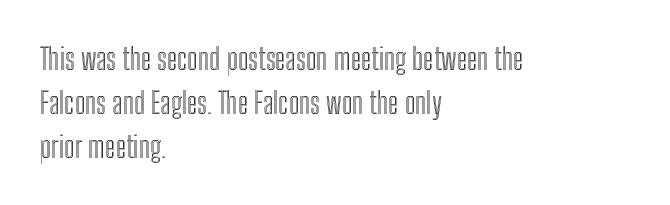
{"italic": "no", "width": "condensed", "x_height": "medium", "monospaced": "no", "underline": "no", "align": "left", "line_spacing": "normal", "line_spacing_ratio": 1.46, "letter_spacing": "normal", "letter_spacing_em": 0.0, "glyph_px": 30}
